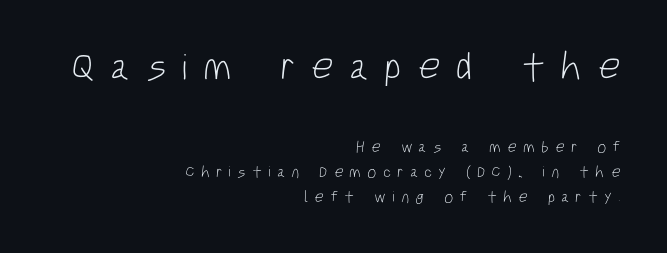
{"serif": "no", "bold": "no", "weight": "light", "width": "condensed", "stroke_contrast": "low", "x_height": "large", "monospaced": "no", "underline": "no", "align": "right", "line_spacing": "normal", "line_spacing_ratio": 1.56, "letter_spacing": "wide", "letter_spacing_em": 0.4, "larger_block": "first", "size_ratio": 2.44, "glyph_px": 39}
